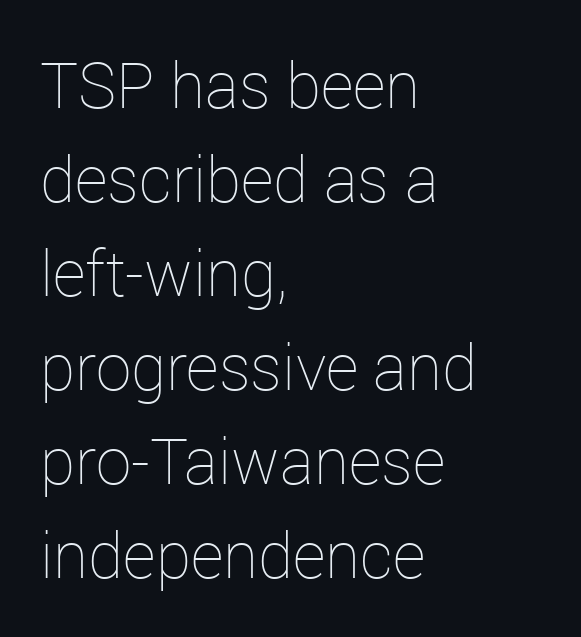
Q: Is the text bold? A: No.
Q: Is the text italic (slanted)? A: No, it is upright.
Q: Is the text underlined? A: No.
Q: How is the paragraph aligned? A: Left-aligned.
Q: Is the spacing between letters normal or unusually wide? A: Normal.
Q: Is the spacing between lines tight, normal or loose? A: Normal.
Q: Width (condensed, normal, or wide)? A: Normal.
Q: Stroke contrast? A: Low.
Q: x-height? A: Medium.
Q: Monospaced? A: No.
